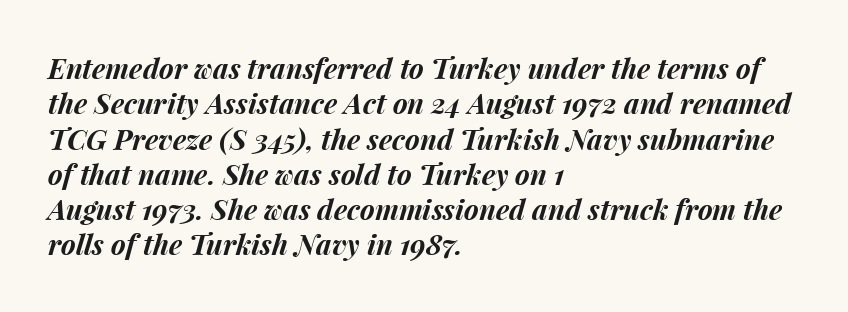
This rendering leaves character spacing at its baseline value. Slanted lettering throughout. A classic flush-left, rag-right setting is used for this passage. Proportional: the letters do not fall into vertical columns. Heavy, bold letterforms.
